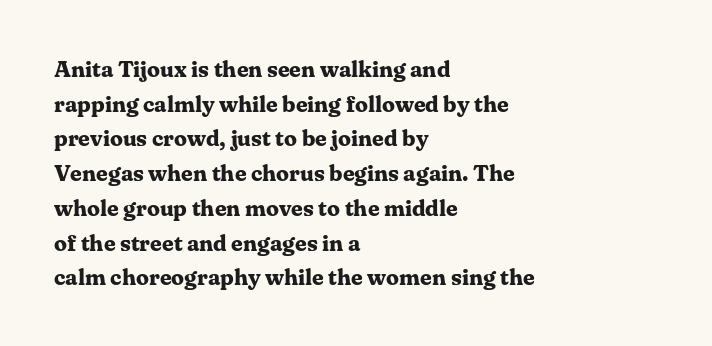
Every stem runs plumb, perpendicular to the baseline. The typesetting leans heavy: a genuine bold. Anything drawn beneath the words? Only blank space. The paragraph shown leans on its left margin. In terms of letterspacing, this is plain default setting. The space between consecutive lines is moderate.
